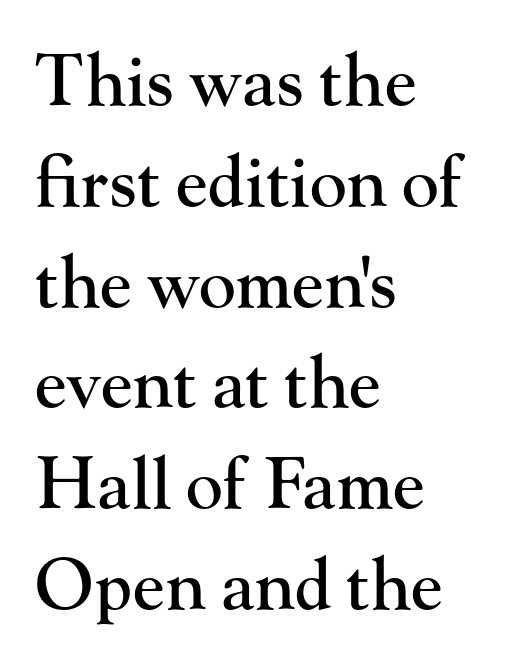
{"serif": "yes", "italic": "no", "width": "normal", "stroke_contrast": "high", "x_height": "small", "monospaced": "no", "underline": "no", "align": "left", "line_spacing": "normal", "line_spacing_ratio": 1.44, "letter_spacing": "normal", "letter_spacing_em": 0.0, "glyph_px": 70}
